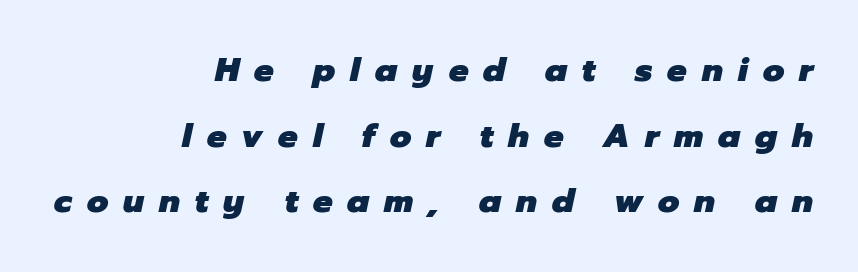
The image shows 33 px heavy type, italic (leaning right); set right-aligned, loose line spacing (1.99x), unusually wide letter spacing (+0.45 em), not underlined; low stroke contrast and a medium x-height.
